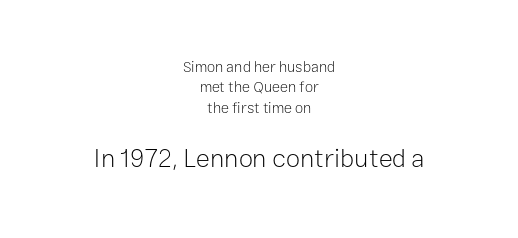
The image shows 26 px text type, upright; set centered, normal line spacing (1.36x), normal letter spacing, not underlined; the second (bottom) block is 1.73x larger.
